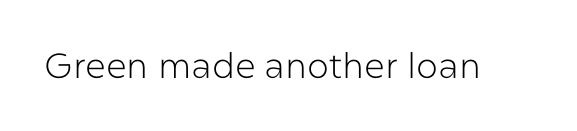
A typesetter would label this face a sans. A roman cut, with each character standing at attention. Type without underlining. Proportional: the letters do not fall into vertical columns. The characters are drawn with everyday or finer stroke widths.
